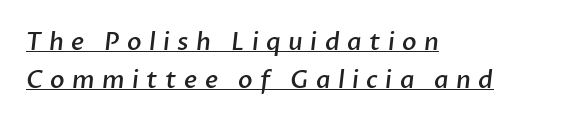
The lines sit at an ordinary, default distance from one another. Substantial extra tracking has been applied to these lines. Emphasis by weight is partial: semibold. This rendering uses left alignment, leaving the right contour irregular. The typesetter has applied underlining to the passage shown.
